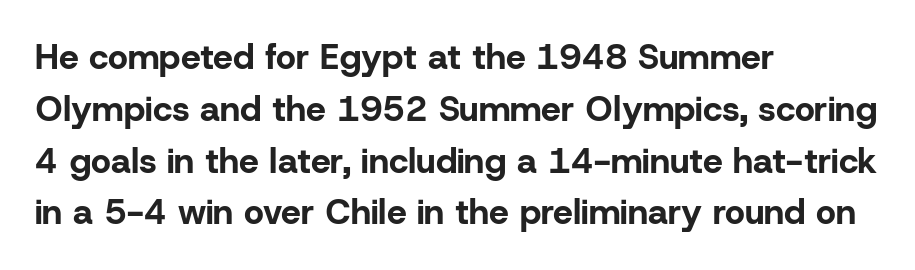
Q: Is the text bold? A: Yes.
Q: Is the text italic (slanted)? A: No, it is upright.
Q: Is the typeface a serif or a sans-serif typeface? A: Sans-serif.
Q: Is the text underlined? A: No.
Q: How is the paragraph aligned? A: Left-aligned.
Q: Is the spacing between letters normal or unusually wide? A: Normal.
Q: Is the spacing between lines tight, normal or loose? A: Normal.
Q: Width (condensed, normal, or wide)? A: Normal.
Q: Stroke contrast? A: Low.
Q: x-height? A: Medium.
Q: Monospaced? A: No.
